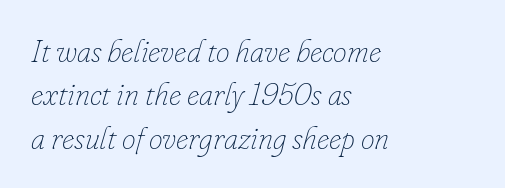
Q: Is the text bold? A: No.
Q: Is the text italic (slanted)? A: Yes, it leans right by about 16 degrees.
Q: Is the text underlined? A: No.
Q: How is the paragraph aligned? A: Left-aligned.
Q: Is the spacing between letters normal or unusually wide? A: Normal.
Q: Is the spacing between lines tight, normal or loose? A: Normal.
Q: Width (condensed, normal, or wide)? A: Normal.
Q: Stroke contrast? A: Low.
Q: x-height? A: Small.
Q: Monospaced? A: No.
